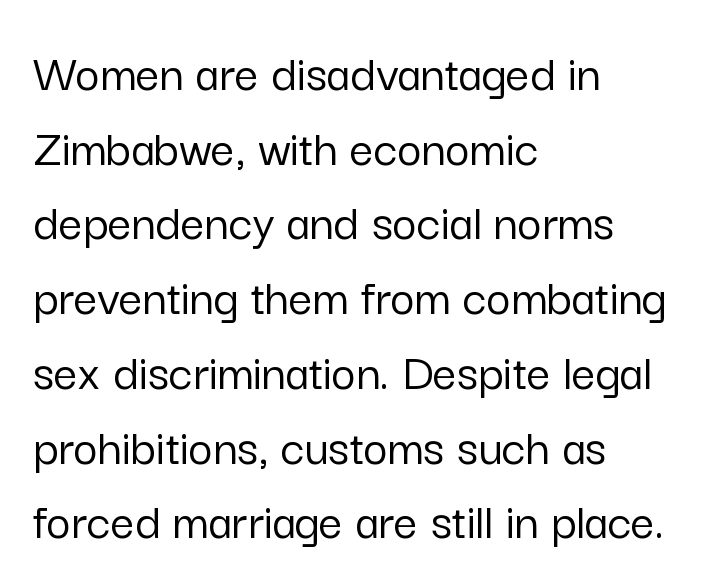
Q: Is the text italic (slanted)? A: No, it is upright.
Q: Is the typeface a serif or a sans-serif typeface? A: Sans-serif.
Q: Is the text underlined? A: No.
Q: How is the paragraph aligned? A: Left-aligned.
Q: Is the spacing between letters normal or unusually wide? A: Normal.
Q: Is the spacing between lines tight, normal or loose? A: Normal.
Q: Width (condensed, normal, or wide)? A: Normal.
Q: Stroke contrast? A: Low.
Q: x-height? A: Medium.
Q: Monospaced? A: No.
